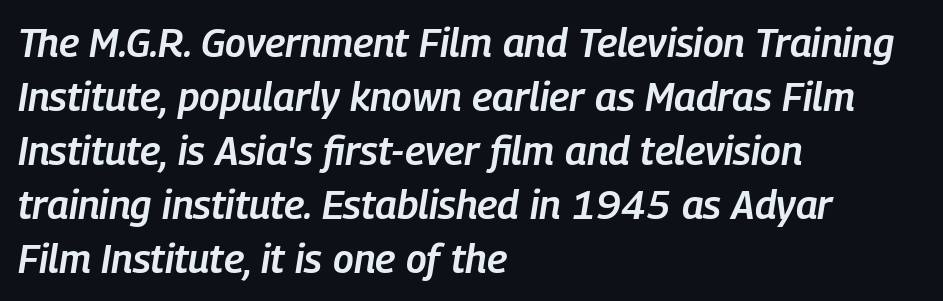
The image shows 40 px semibold, condensed type, italic (leaning right); set left-aligned, normal line spacing (1.35x), normal letter spacing, not underlined; low stroke contrast and a medium x-height.
